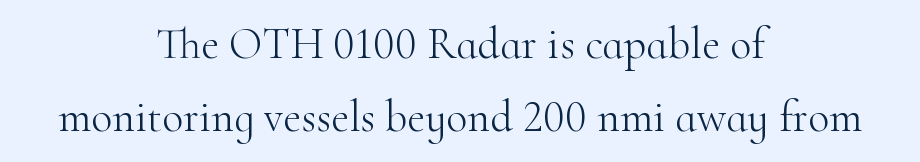
{"serif": "yes", "italic": "no", "bold": "no", "weight": "light", "width": "normal", "stroke_contrast": "high", "x_height": "small", "monospaced": "no", "underline": "no", "align": "center", "line_spacing": "normal", "line_spacing_ratio": 1.66, "letter_spacing": "normal", "letter_spacing_em": 0.0, "glyph_px": 44}
